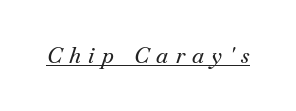
{"italic": "yes", "lean": "right", "slant_degrees": 18, "underline": "yes", "letter_spacing": "wide", "letter_spacing_em": 0.33, "glyph_px": 22}
